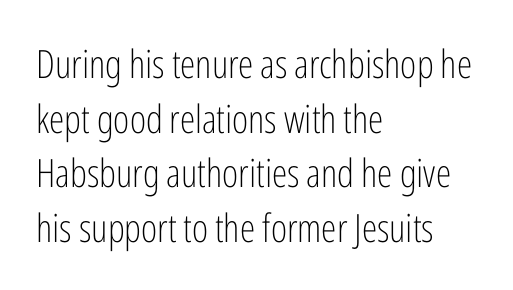
{"serif": "no", "italic": "no", "bold": "no", "weight": "light", "width": "condensed", "stroke_contrast": "low", "x_height": "medium", "monospaced": "no", "underline": "no", "align": "left", "line_spacing": "normal", "line_spacing_ratio": 1.4, "letter_spacing": "normal", "letter_spacing_em": 0.0, "glyph_px": 39}
